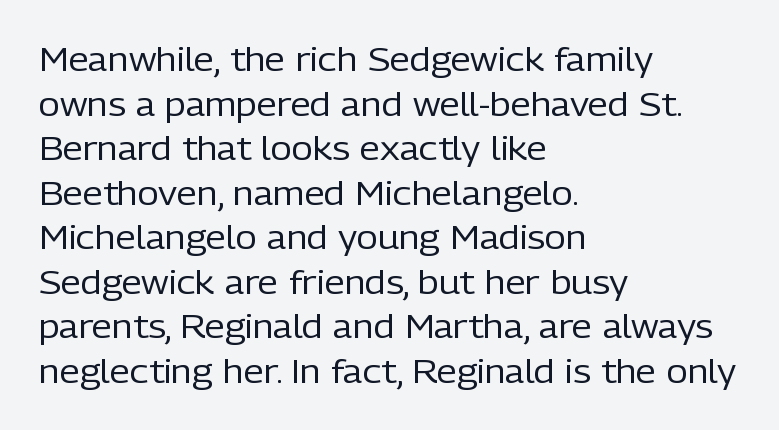
Q: Is the text bold? A: No.
Q: Is the text italic (slanted)? A: No, it is upright.
Q: Is the typeface a serif or a sans-serif typeface? A: Sans-serif.
Q: Is the text underlined? A: No.
Q: How is the paragraph aligned? A: Left-aligned.
Q: Is the spacing between letters normal or unusually wide? A: Normal.
Q: Is the spacing between lines tight, normal or loose? A: Normal.
Q: Width (condensed, normal, or wide)? A: Normal.
Q: Stroke contrast? A: Low.
Q: x-height? A: Medium.
Q: Monospaced? A: No.
